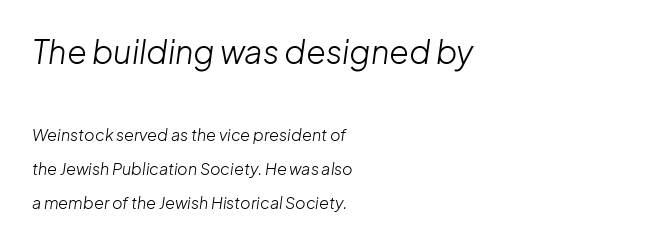
{"italic": "yes", "lean": "right", "slant_degrees": 8, "bold": "no", "weight": "light", "width": "normal", "stroke_contrast": "low", "x_height": "medium", "monospaced": "no", "underline": "no", "align": "left", "line_spacing": "loose", "line_spacing_ratio": 2.12, "letter_spacing": "normal", "letter_spacing_em": 0.0, "larger_block": "first", "size_ratio": 2.0, "glyph_px": 32}
